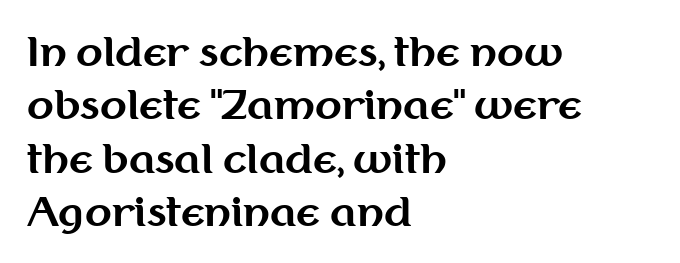
Glance below the letters and you will spot only blank space. Typesetter's note: full bold, strokes at maximum text heaviness. Glyph-to-glyph distance matches everyday printed text. The text was rendered using a sans face with plain stroke endings.
